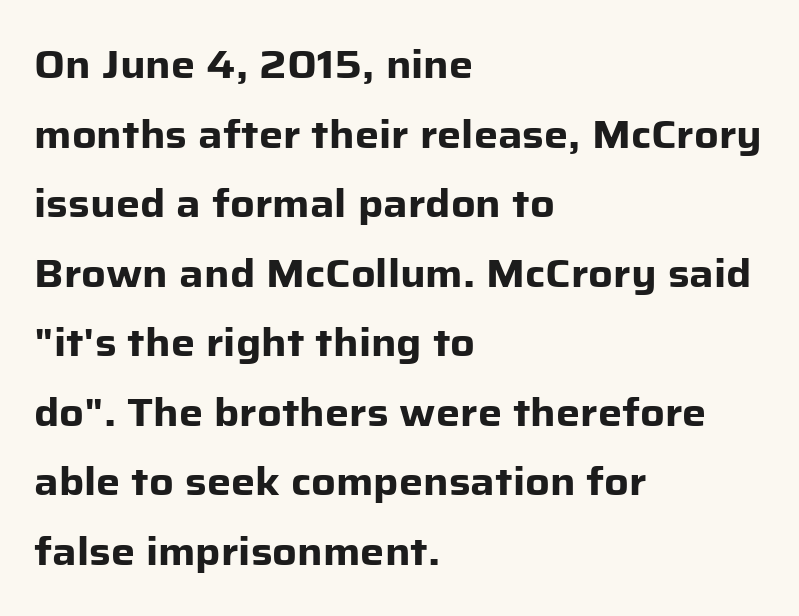
{"serif": "no", "italic": "no", "bold": "yes", "weight": "heavy", "width": "normal", "stroke_contrast": "low", "x_height": "medium", "monospaced": "no", "underline": "no", "align": "left", "line_spacing_ratio": 1.83, "letter_spacing": "normal", "letter_spacing_em": 0.0, "glyph_px": 38}
